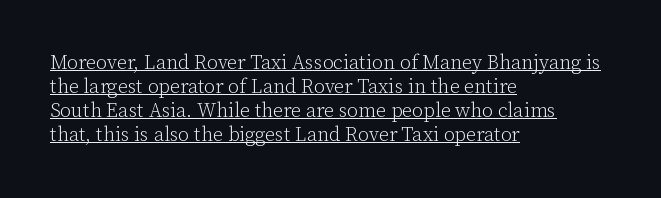
The image shows 20 px text type, upright; set left-aligned, line spacing 1.2x, normal letter spacing, underlined.
